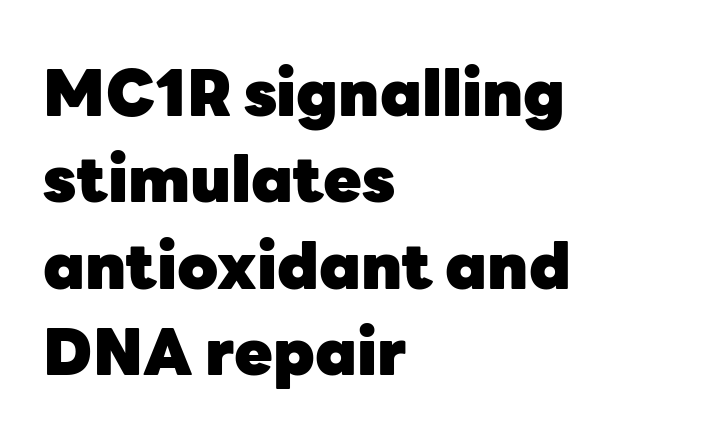
Q: Is the text bold? A: Yes.
Q: Is the text italic (slanted)? A: No, it is upright.
Q: Is the typeface a serif or a sans-serif typeface? A: Sans-serif.
Q: Is the text underlined? A: No.
Q: How is the paragraph aligned? A: Left-aligned.
Q: Is the spacing between letters normal or unusually wide? A: Normal.
Q: Is the spacing between lines tight, normal or loose? A: Normal.
Q: Width (condensed, normal, or wide)? A: Normal.
Q: Stroke contrast? A: Low.
Q: x-height? A: Medium.
Q: Monospaced? A: No.
